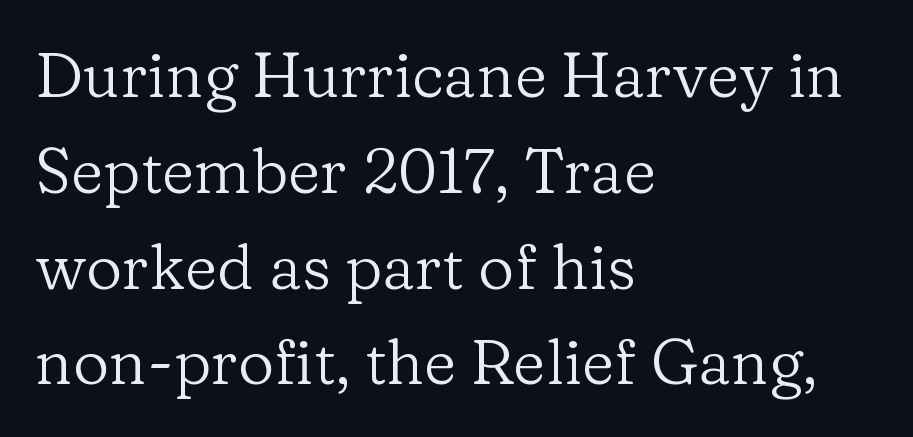
Reading down the column, the eye jumps a familiar distance to each next line. A bare baseline throughout the passage. Upright lettering throughout. Letterform terminals end in serifs throughout the passage. Varying glyph widths throughout — classic text-font behaviour. The compositor pushed each line to the left boundary.
